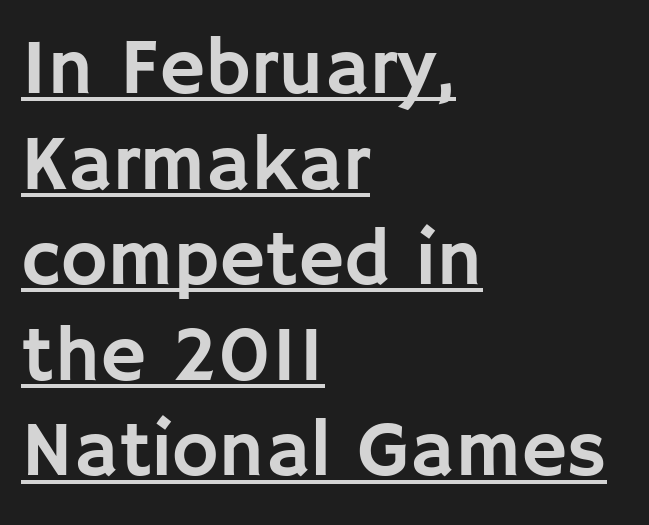
Each line of the rendering has a horizontal stroke beneath the glyphs. The paragraph has a hard left edge and a soft right edge. What kind of face is this? One without serifs — a sans. Think of a printed novel: that variable character pitch is what you see here. Spacing between characters is what you'd get straight out of the box. This is roman type, the default non-slanted kind.
